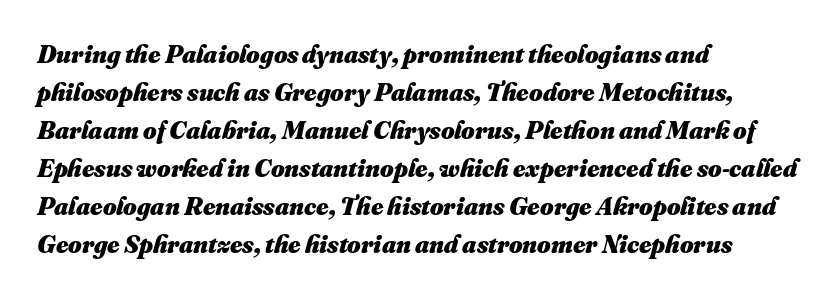
Notice how descenders clear the ascenders below comfortably — that's standard leading. Bold? Absolutely — the strokes are thick and heavy. The paragraph shown leans on its left margin. The words here are not underlined.
